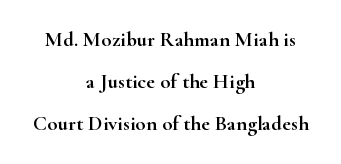
{"italic": "no", "underline": "no", "align": "center", "line_spacing": "loose", "line_spacing_ratio": 2.01, "letter_spacing": "normal", "letter_spacing_em": 0.0, "glyph_px": 21}
